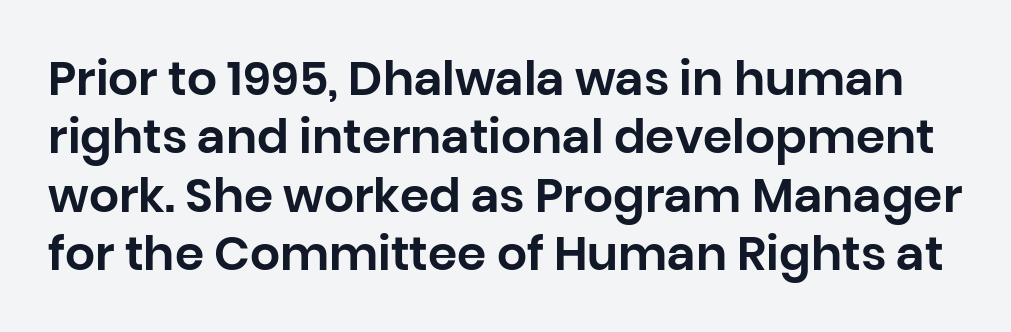
{"serif": "no", "italic": "no", "width": "normal", "stroke_contrast": "low", "x_height": "large", "monospaced": "no", "underline": "no", "line_spacing_ratio": 1.24, "letter_spacing": "normal", "letter_spacing_em": 0.0, "glyph_px": 47}
